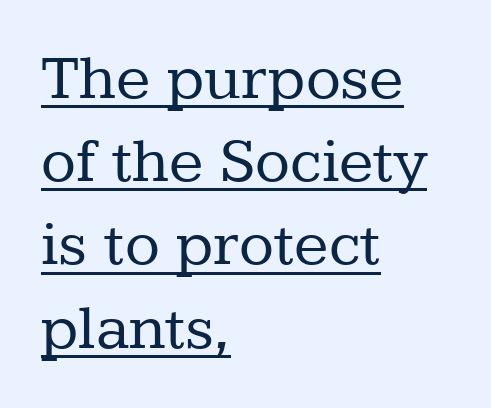
The type sits square on the baseline with zero lean. The rendered words wear a rule along their underside. The lines in this sample share a left origin and differ only in where they stop. A typesetter would call this proportional, since set widths differ per character. The type family on display is of the serif kind. Stroke mass is kept to a normal reading level or below.
